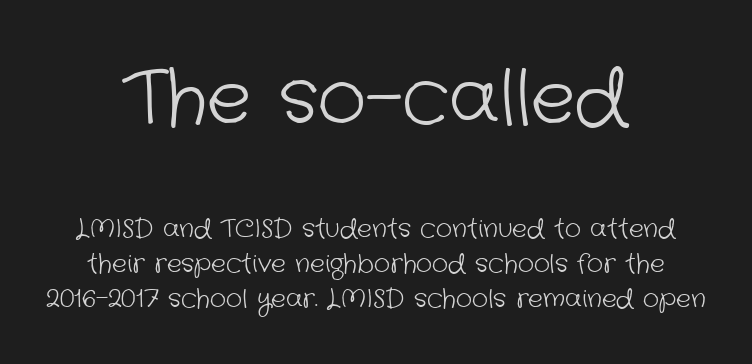
The image shows 75 px light sans-serif type; set centered, normal line spacing (1.4x), normal letter spacing, not underlined; the first (top) block is 3.0x larger; low stroke contrast and a medium x-height.
